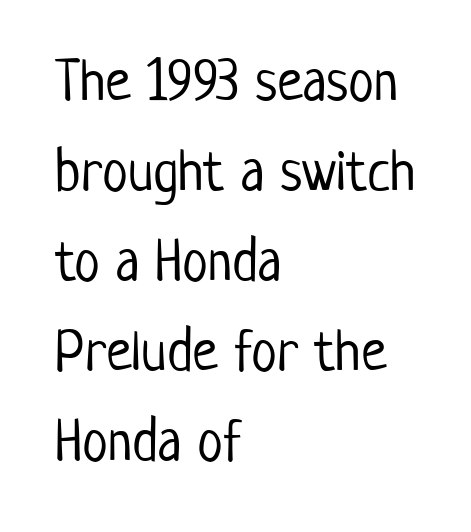
{"serif": "no", "italic": "no", "bold": "no", "weight": "light", "width": "condensed", "stroke_contrast": "low", "x_height": "medium", "monospaced": "no", "underline": "no", "align": "left", "line_spacing": "normal", "line_spacing_ratio": 1.55, "letter_spacing": "normal", "letter_spacing_em": 0.0, "glyph_px": 58}
